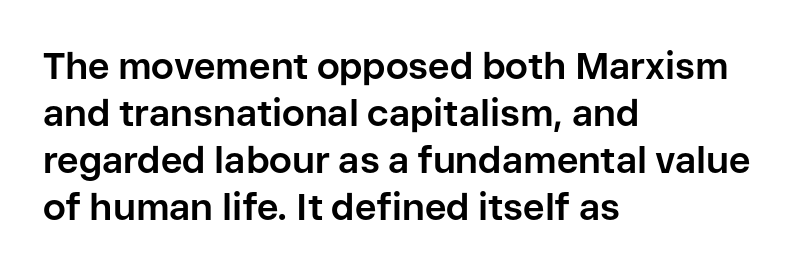
Q: Is the text bold? A: Yes.
Q: Is the text italic (slanted)? A: No, it is upright.
Q: Is the typeface a serif or a sans-serif typeface? A: Sans-serif.
Q: Is the text underlined? A: No.
Q: How is the paragraph aligned? A: Left-aligned.
Q: Is the spacing between letters normal or unusually wide? A: Normal.
Q: Is the spacing between lines tight, normal or loose? A: Normal.
Q: Width (condensed, normal, or wide)? A: Normal.
Q: Stroke contrast? A: Low.
Q: x-height? A: Medium.
Q: Monospaced? A: No.
